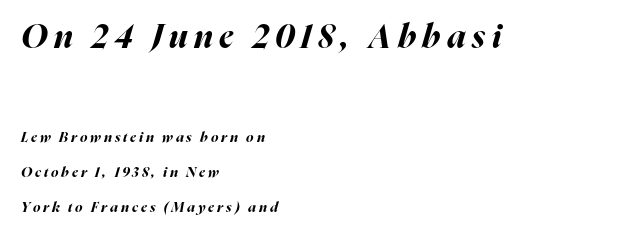
The image shows 33 px bold type, italic (leaning right); set left-aligned, loose line spacing (2.5x), unusually wide letter spacing (+0.2 em), not underlined; the first (top) block is 2.36x larger; high stroke contrast and a medium x-height.
